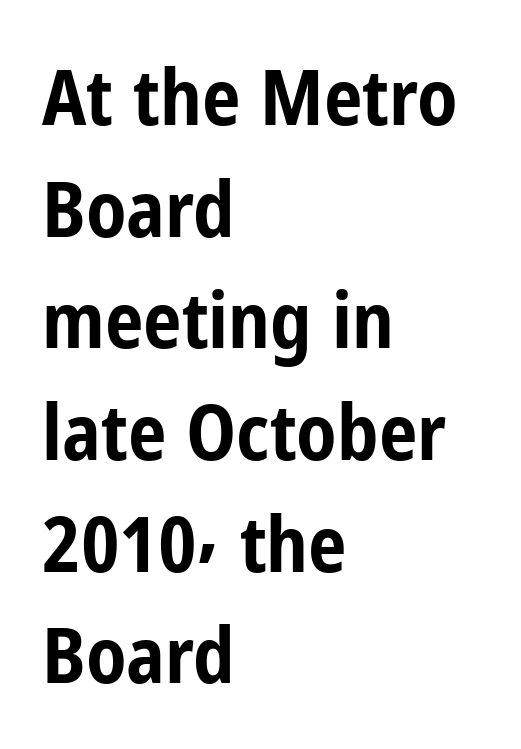
Decoration check: the copy has no underline. Vertical spacing — default. These lines keep a tight, regular rhythm from letter to letter. A typesetter would mark this as roman, not italic.
